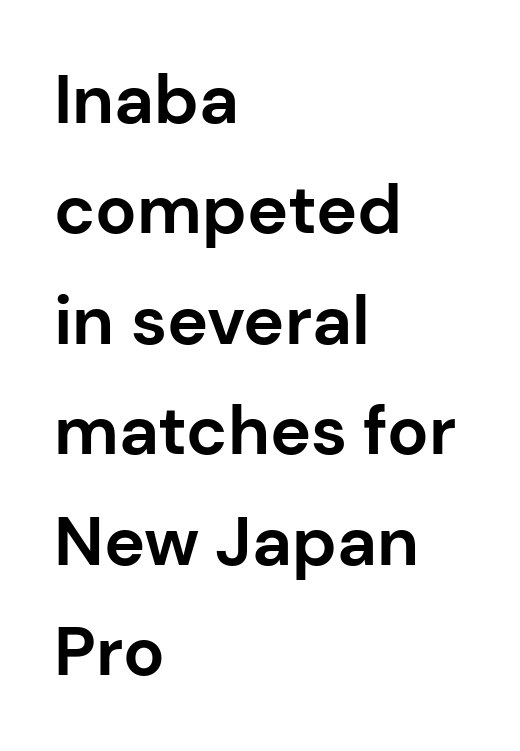
The image shows 69 px bold sans-serif type, upright; set left-aligned, normal line spacing (1.6x), normal letter spacing, not underlined; low stroke contrast and a medium x-height.
